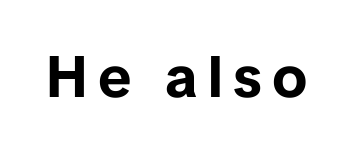
Q: Is the text bold? A: Yes.
Q: Is the text italic (slanted)? A: No, it is upright.
Q: Is the typeface a serif or a sans-serif typeface? A: Sans-serif.
Q: Is the text underlined? A: No.
Q: Width (condensed, normal, or wide)? A: Normal.
Q: Stroke contrast? A: Low.
Q: x-height? A: Medium.
Q: Monospaced? A: No.
